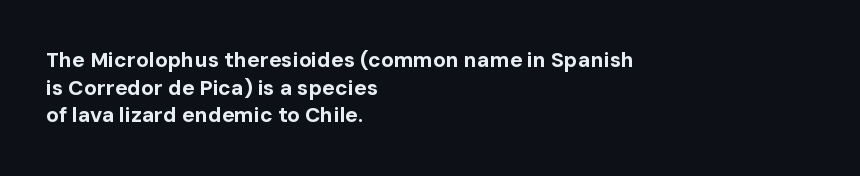
Q: Is the text bold? A: Yes.
Q: Is the text italic (slanted)? A: No, it is upright.
Q: Is the text underlined? A: No.
Q: How is the paragraph aligned? A: Left-aligned.
Q: Is the spacing between letters normal or unusually wide? A: Normal.
Q: Is the spacing between lines tight, normal or loose? A: Normal.
